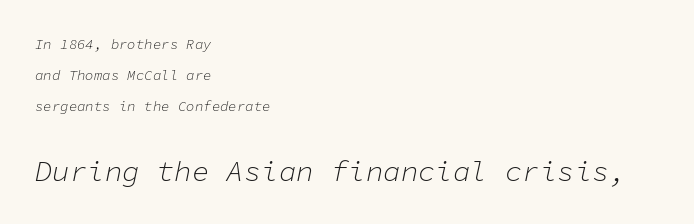
{"italic": "yes", "lean": "right", "slant_degrees": 11, "bold": "no", "weight": "light", "width": "normal", "stroke_contrast": "low", "x_height": "medium", "monospaced": "yes", "underline": "no", "align": "left", "line_spacing": "loose", "line_spacing_ratio": 2.23, "letter_spacing": "normal", "letter_spacing_em": 0.0, "larger_block": "second", "size_ratio": 2.07, "glyph_px": 29}
